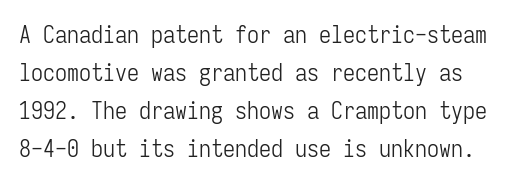
Vertical spacing — default. The passage shown is not bold in any degree. A bare baseline throughout the passage. You can tell it's not italic because the verticals are truly vertical. Compared with typical body copy, the letter spacing here is the same.
